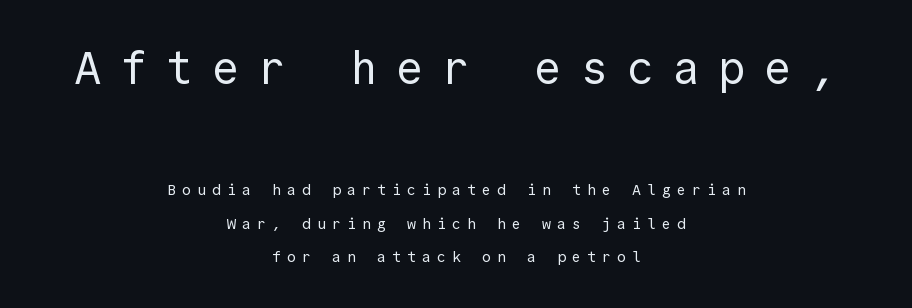
These lines are centered, leaving both edges ragged. Line spacing here is loose. The typesetting does not lean heavy: it is not bold. It's the straight-up-and-down kind of type.
